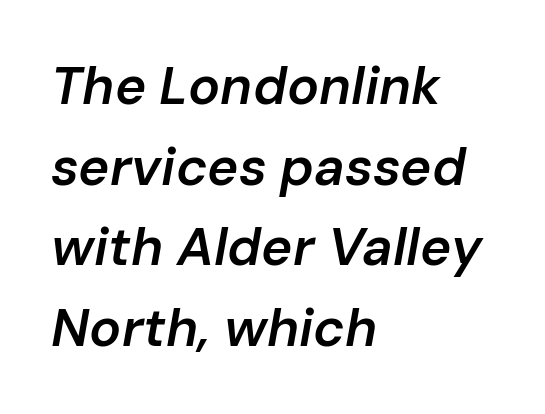
{"italic": "yes", "lean": "right", "slant_degrees": 10, "bold": "semi", "weight": "semibold", "width": "normal", "stroke_contrast": "low", "x_height": "medium", "monospaced": "no", "underline": "no", "align": "left", "line_spacing": "normal", "line_spacing_ratio": 1.52, "letter_spacing": "normal", "letter_spacing_em": 0.0, "glyph_px": 53}
